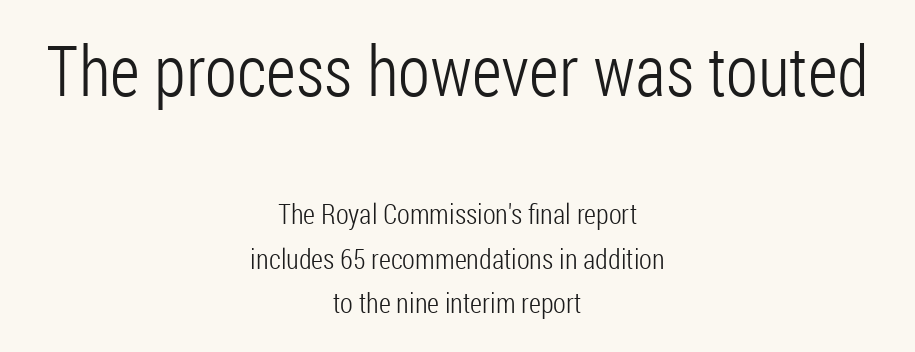
Q: Is the text bold? A: No.
Q: Is the text italic (slanted)? A: No, it is upright.
Q: Is the typeface a serif or a sans-serif typeface? A: Sans-serif.
Q: Is the text underlined? A: No.
Q: How is the paragraph aligned? A: Centered.
Q: Is the spacing between letters normal or unusually wide? A: Normal.
Q: Is the spacing between lines tight, normal or loose? A: Normal.
Q: Which block of text is set in a larger size, the first (top) or the second (bottom)? A: The first (top) one.
Q: Width (condensed, normal, or wide)? A: Condensed.
Q: Stroke contrast? A: Low.
Q: x-height? A: Medium.
Q: Monospaced? A: No.
